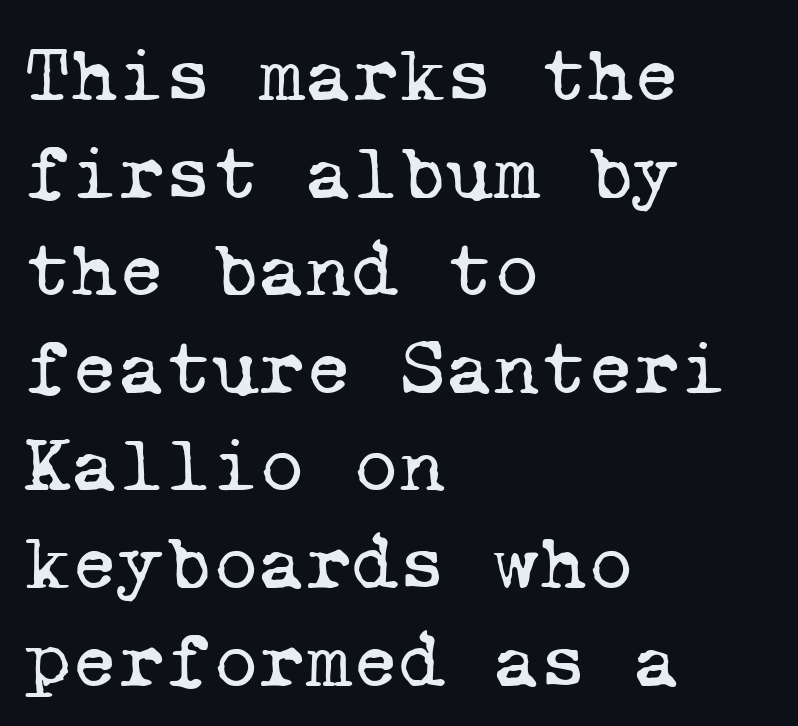
These glyphs show unthickened strokes, regular width or finer. Note the uniform advance width — an 'i' takes as much space as an 'm'. The passage shown is typeset with a serif family. Does the copy run flush right? No — it runs flush left.
